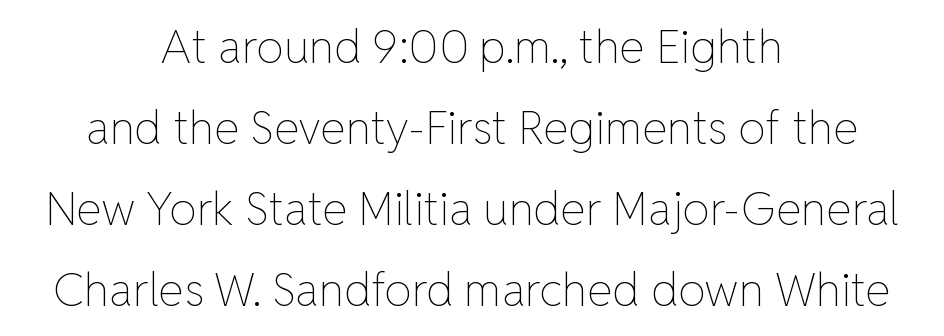
Q: Is the text bold? A: No.
Q: Is the text italic (slanted)? A: No, it is upright.
Q: Is the text underlined? A: No.
Q: How is the paragraph aligned? A: Centered.
Q: Is the spacing between letters normal or unusually wide? A: Normal.
Q: Width (condensed, normal, or wide)? A: Normal.
Q: Stroke contrast? A: Low.
Q: x-height? A: Medium.
Q: Monospaced? A: No.
